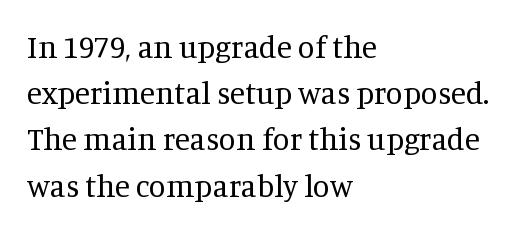
The image shows 31 px regular-weight serif type, upright; set left-aligned, normal line spacing (1.49x), normal letter spacing, not underlined; medium stroke contrast and a large x-height.
